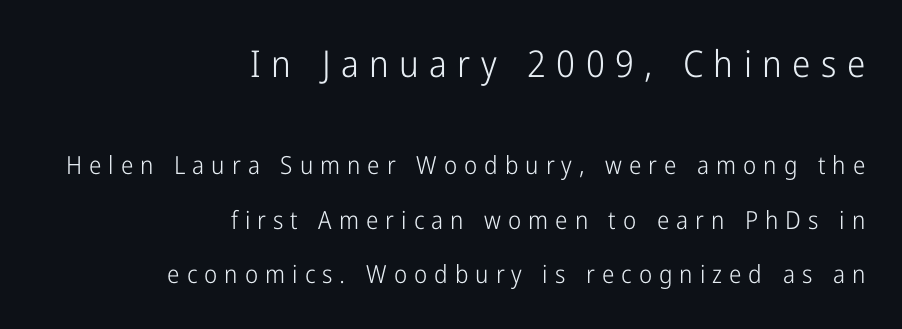
Q: Is the text bold? A: No.
Q: Is the text italic (slanted)? A: No, it is upright.
Q: Is the typeface a serif or a sans-serif typeface? A: Sans-serif.
Q: Is the text underlined? A: No.
Q: How is the paragraph aligned? A: Right-aligned.
Q: Is the spacing between letters normal or unusually wide? A: Unusually wide.
Q: Is the spacing between lines tight, normal or loose? A: Loose.
Q: Which block of text is set in a larger size, the first (top) or the second (bottom)? A: The first (top) one.
Q: Width (condensed, normal, or wide)? A: Condensed.
Q: Stroke contrast? A: Low.
Q: x-height? A: Medium.
Q: Monospaced? A: No.
